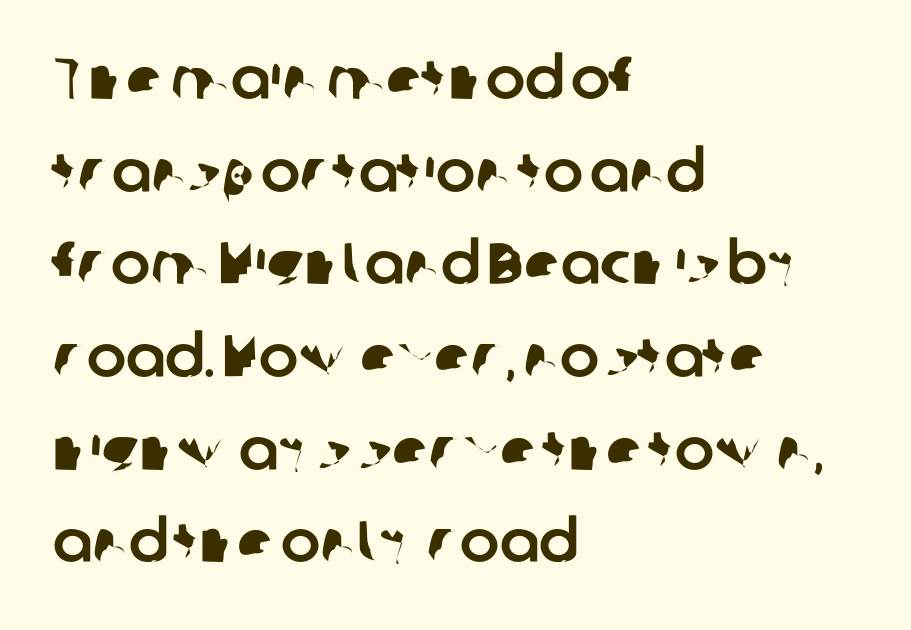
{"serif": "no", "width": "normal", "stroke_contrast": "low", "x_height": "medium", "monospaced": "no", "underline": "no", "align": "left", "line_spacing": "normal", "line_spacing_ratio": 1.57, "letter_spacing": "normal", "letter_spacing_em": 0.0, "glyph_px": 59}
